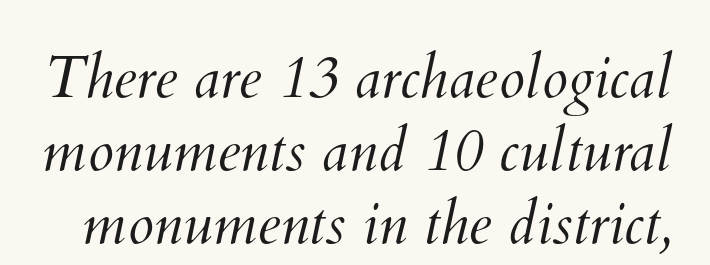
The image shows 59 px light type; set line spacing 1.24x, normal letter spacing, not underlined; medium stroke contrast and a small x-height.
